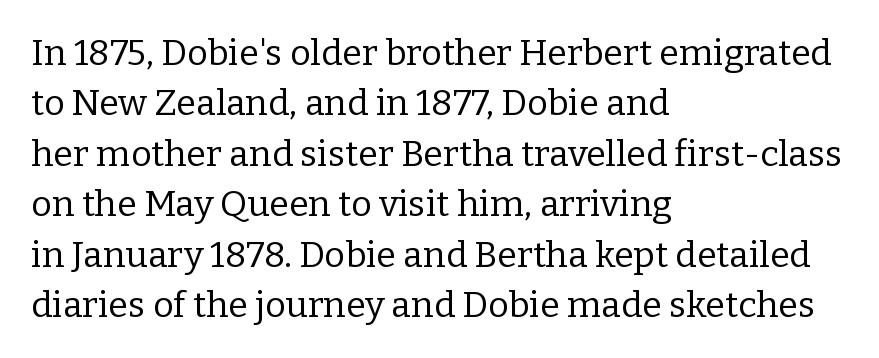
{"serif": "yes", "italic": "no", "bold": "no", "weight": "regular", "width": "normal", "stroke_contrast": "low", "x_height": "medium", "monospaced": "no", "underline": "no", "align": "left", "line_spacing": "normal", "line_spacing_ratio": 1.4, "letter_spacing": "normal", "letter_spacing_em": 0.0, "glyph_px": 36}
